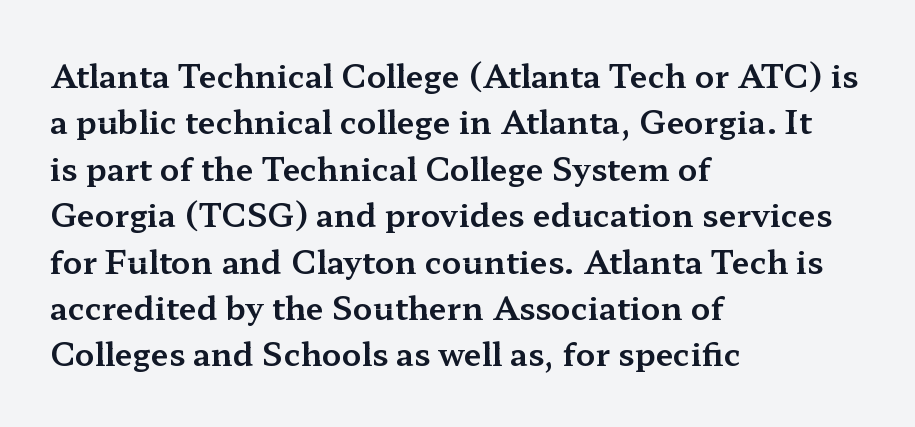
Italic? Not at all — the glyphs are vertical. This sample is left-justified, so line endings fall wherever the words run out. There is no visible air inserted between adjacent glyphs. Regular leading. Lines of text with bare space underneath.
